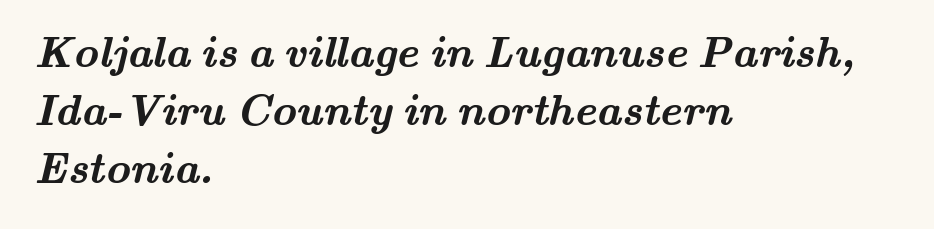
The space between consecutive lines is moderate. The rendering shows small feet on the letterforms — a serif design. All the whitespace from short lines collects on the right. Stroke thickness is high; the sample reads as a true bold. Here the designer chose a conventional face with non-uniform glyph widths.
